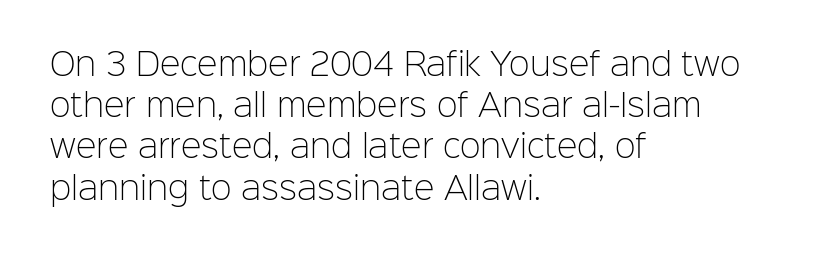
{"serif": "no", "italic": "no", "bold": "no", "weight": "light", "width": "normal", "stroke_contrast": "low", "x_height": "medium", "monospaced": "no", "underline": "no", "align": "left", "line_spacing": "normal", "line_spacing_ratio": 1.33, "letter_spacing": "normal", "letter_spacing_em": 0.0, "glyph_px": 31}
